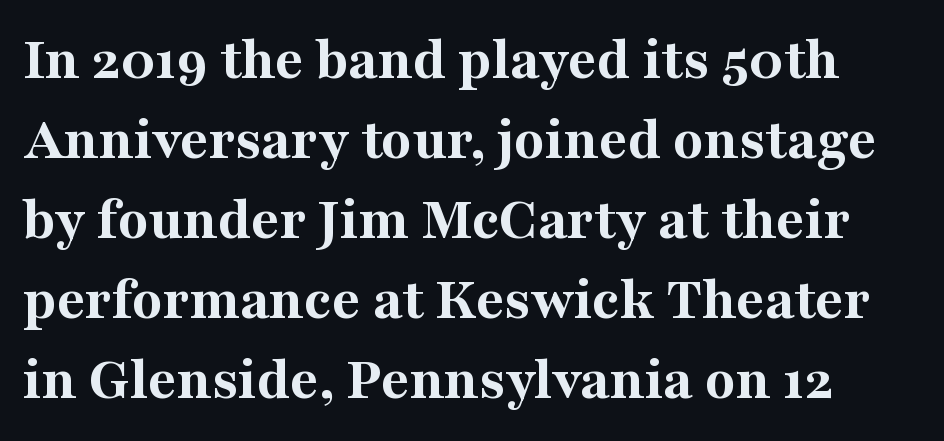
The image shows 62 px bold serif type, upright; set normal line spacing (1.29x), normal letter spacing, not underlined; medium stroke contrast and a medium x-height.
